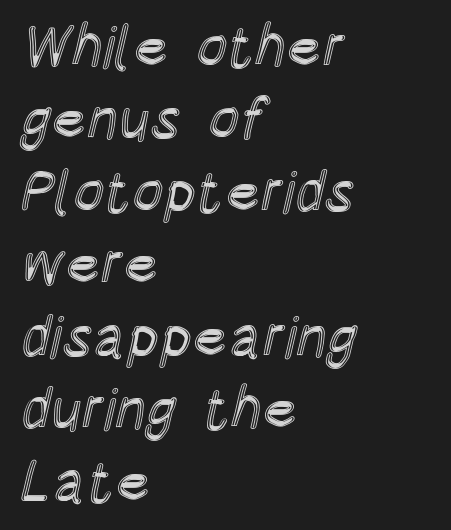
Q: Is the text italic (slanted)? A: Yes.
Q: Is the text underlined? A: No.
Q: How is the paragraph aligned? A: Left-aligned.
Q: Is the spacing between letters normal or unusually wide? A: Normal.
Q: Is the spacing between lines tight, normal or loose? A: Normal.
Q: Width (condensed, normal, or wide)? A: Condensed.
Q: x-height? A: Large.
Q: Monospaced? A: No.
